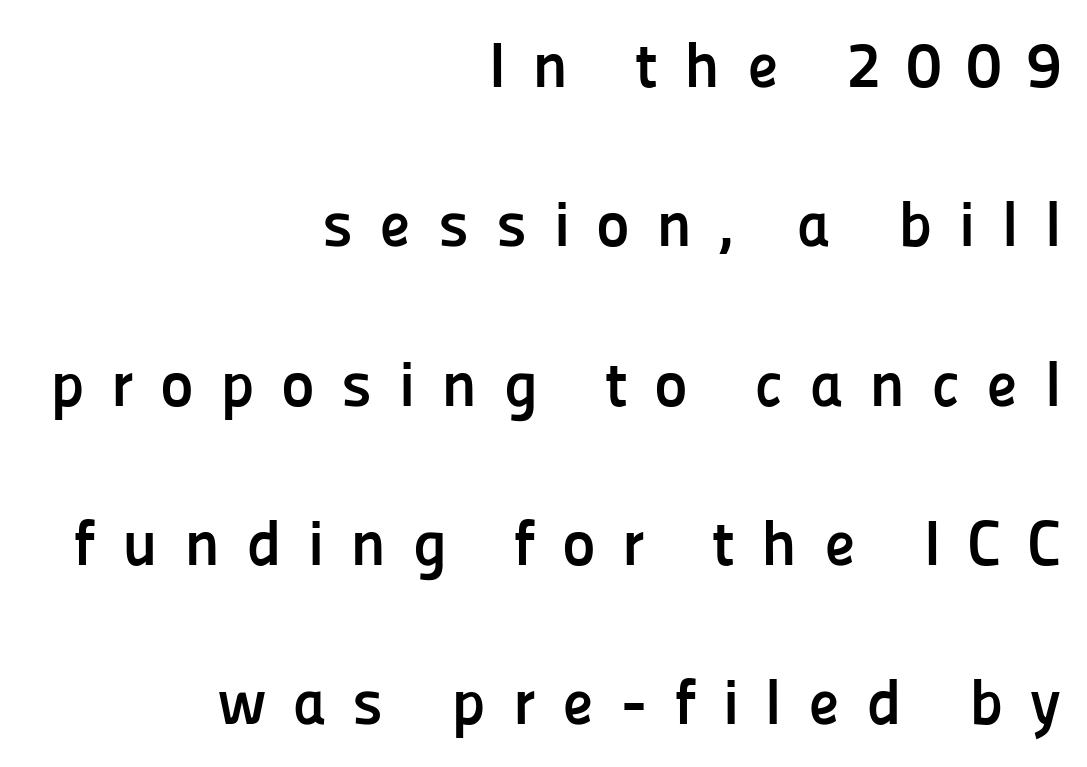
The letters advance in unequal steps, a hallmark of proportional type. The line texture is sparse and dotted thanks to wide tracking. The glyphs are unaccompanied by any horizontal stroke below them. No feet cap the strokes, marking this as sans-serif type. A roman cut, with each character standing at attention.
